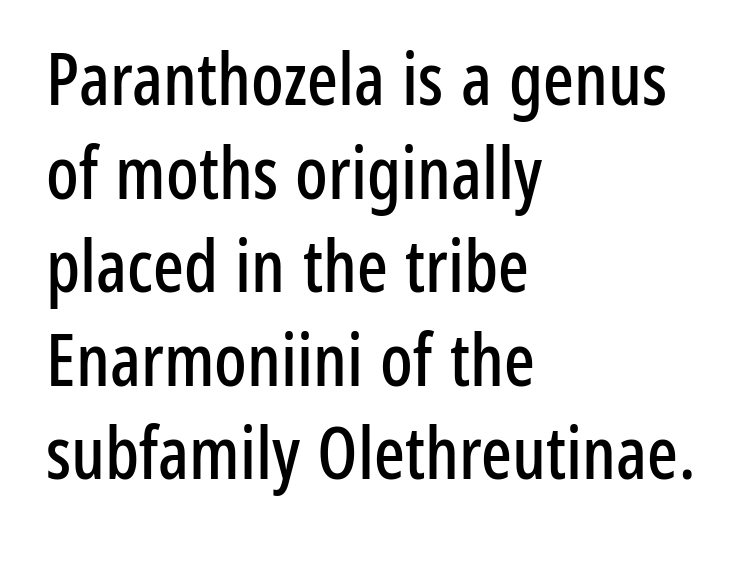
{"serif": "no", "italic": "no", "width": "condensed", "stroke_contrast": "low", "x_height": "medium", "monospaced": "no", "underline": "no", "align": "left", "line_spacing": "normal", "line_spacing_ratio": 1.3, "letter_spacing": "normal", "letter_spacing_em": 0.0, "glyph_px": 72}
